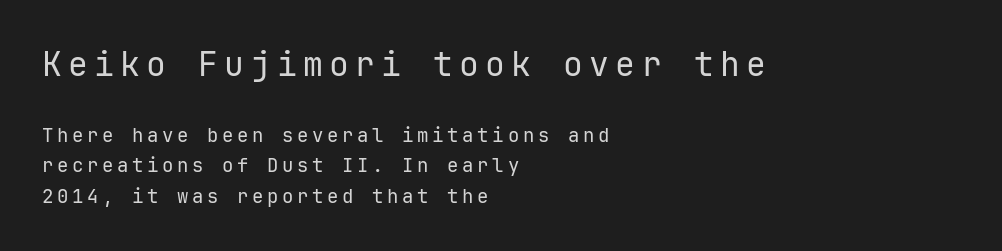
The font family rendered here belongs to the sans-serif group. Posture: straight, roman, zero tilt. Fixed-width glyphs throughout — classic coding-font behaviour. Unbolded letterforms with no extra heft. Horizontal alignment here is leftward, the default for most running prose.
